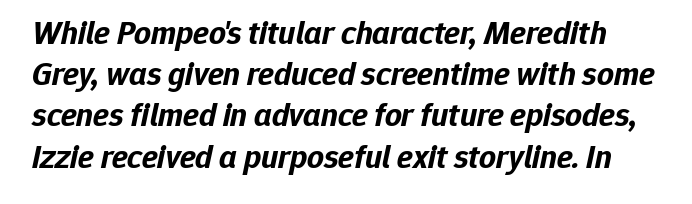
{"italic": "yes", "lean": "right", "slant_degrees": 12, "bold": "yes", "weight": "bold", "width": "normal", "stroke_contrast": "low", "x_height": "medium", "monospaced": "no", "underline": "no", "line_spacing": "normal", "line_spacing_ratio": 1.25, "letter_spacing": "normal", "letter_spacing_em": 0.0, "glyph_px": 33}
